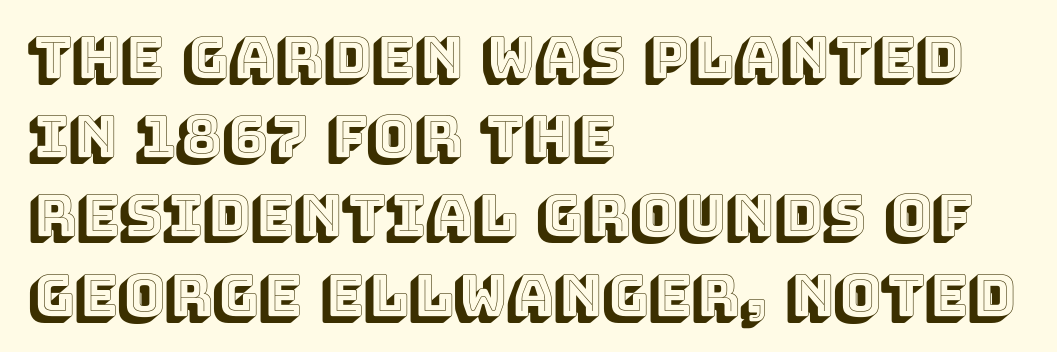
Glance below the letters and you will spot only blank space. Italic? Not at all — the glyphs are vertical. The text block is weighted toward the left margin, trailing off unevenly rightward. Character widths vary here, with narrow letters taking less room than wide ones.
